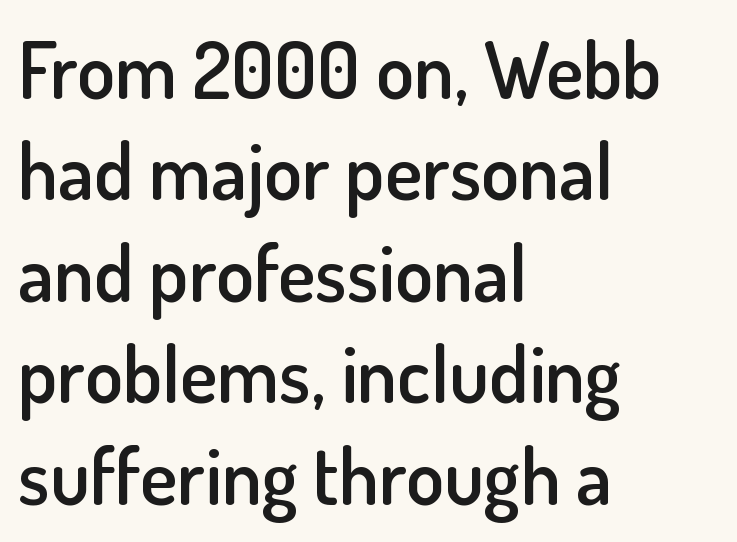
Note the varied advance widths — an 'i' is clearly narrower than an 'm'. Has an underline been added? It has not. Honestly, the letter spacing is just normal — you wouldn't notice it. Layout note: lines flush left. The font's upright variant was chosen for this text.
